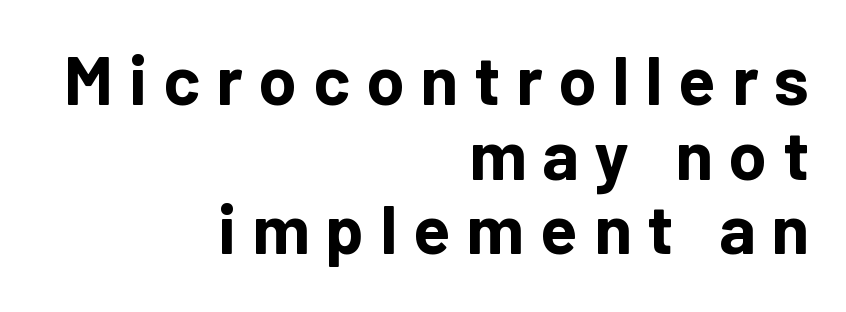
{"serif": "no", "italic": "no", "bold": "yes", "weight": "bold", "width": "normal", "stroke_contrast": "low", "x_height": "medium", "monospaced": "no", "underline": "no", "align": "right", "line_spacing": "tight", "line_spacing_ratio": 1.08, "letter_spacing": "wide", "letter_spacing_em": 0.23, "glyph_px": 69}
